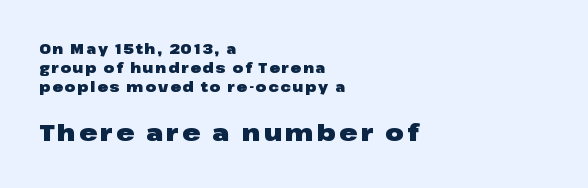
{"italic": "no", "bold": "yes", "underline": "no", "align": "left", "line_spacing": "normal", "line_spacing_ratio": 1.36, "larger_block": "second", "size_ratio": 1.71, "glyph_px": 24}
